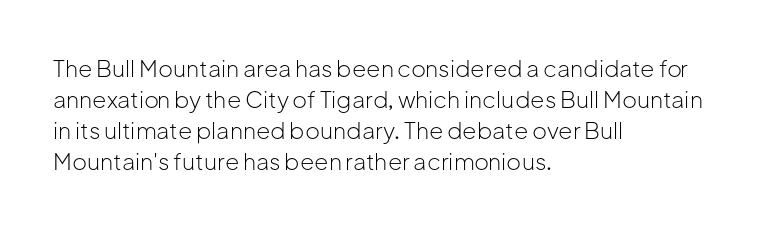
The image shows 23 px text type, upright; set left-aligned, normal line spacing (1.35x), normal letter spacing, not underlined.
